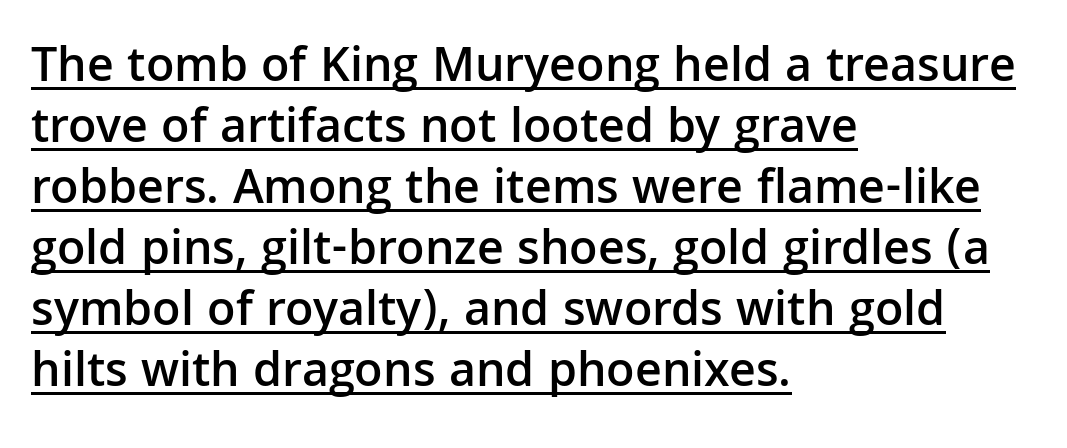
The image shows 50 px semibold sans-serif type, upright; set left-aligned, line spacing 1.22x, normal letter spacing, underlined; low stroke contrast and a medium x-height.
